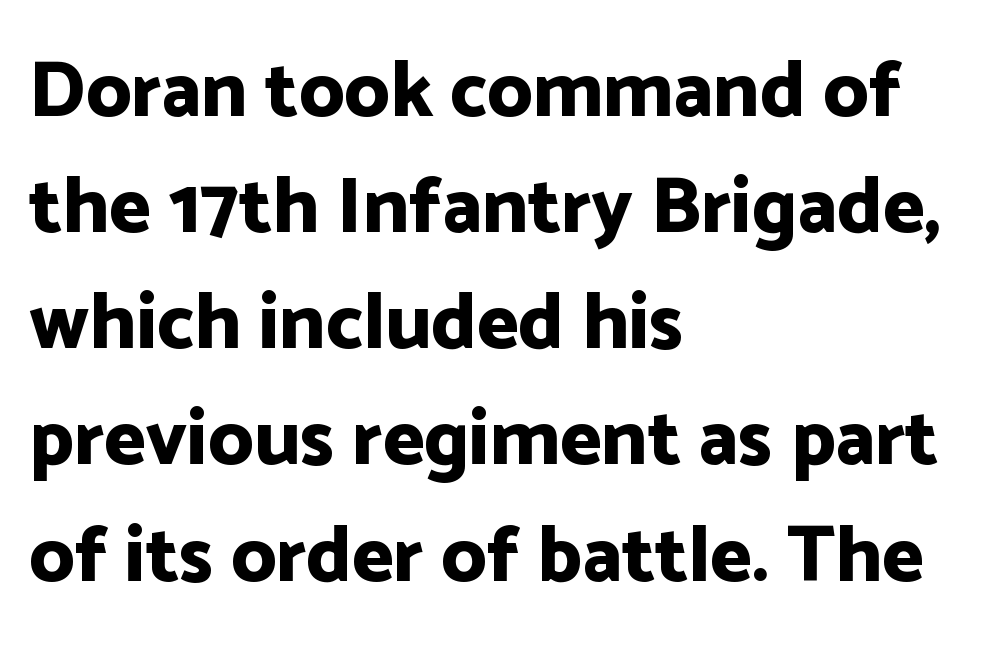
The image shows 79 px bold sans-serif type, upright; set left-aligned, normal line spacing (1.47x), normal letter spacing, not underlined; low stroke contrast and a medium x-height.
